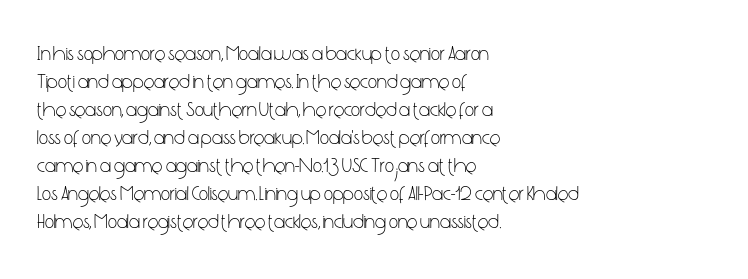
A roman cut, with each character standing at attention. Compared with a centered layout, this one pins lines to the left instead. Evenly set lines give the paragraph a standard silhouette. Heft: none added — not bold. The baseline area is clear.
